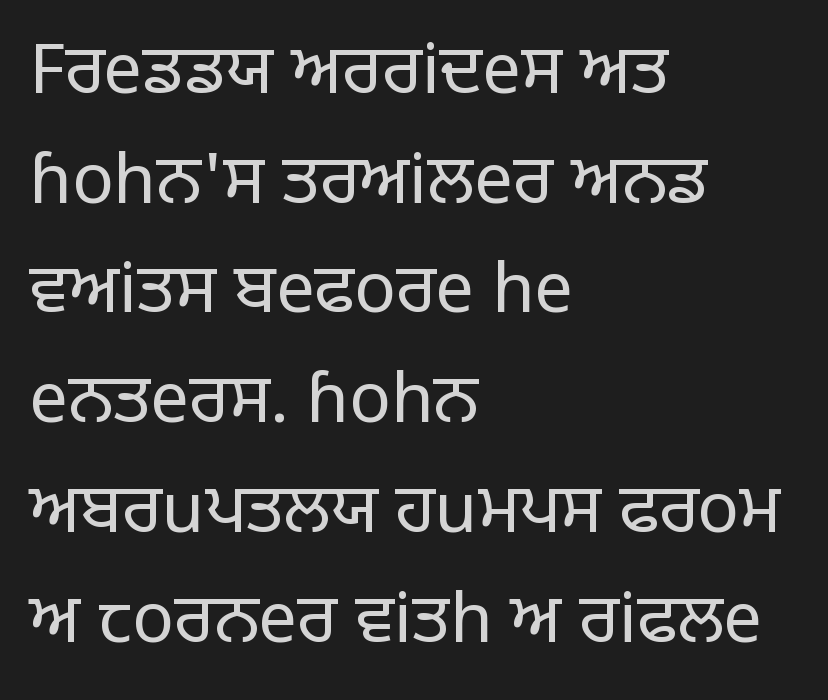
{"serif": "no", "italic": "no", "bold": "no", "weight": "regular", "width": "normal", "stroke_contrast": "low", "x_height": "large", "monospaced": "no", "underline": "no", "align": "left", "line_spacing": "normal", "line_spacing_ratio": 1.59, "letter_spacing": "normal", "letter_spacing_em": 0.0, "glyph_px": 69}
